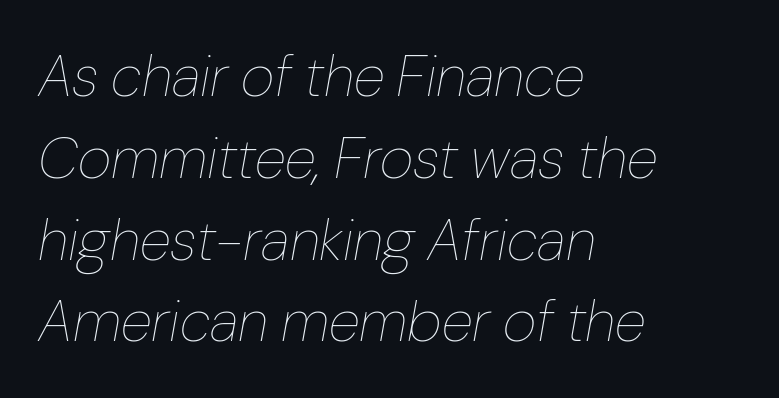
Q: Is the text bold? A: No.
Q: Is the text italic (slanted)? A: Yes, it leans right by about 10 degrees.
Q: Is the text underlined? A: No.
Q: How is the paragraph aligned? A: Left-aligned.
Q: Is the spacing between letters normal or unusually wide? A: Normal.
Q: Is the spacing between lines tight, normal or loose? A: Normal.
Q: Width (condensed, normal, or wide)? A: Normal.
Q: Stroke contrast? A: Low.
Q: x-height? A: Medium.
Q: Monospaced? A: No.
